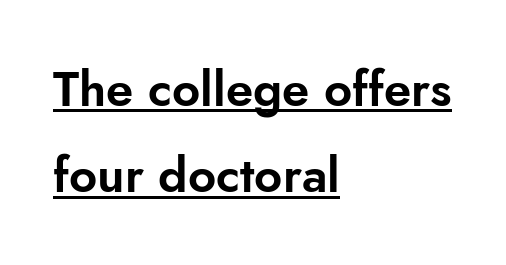
Notice how the stems are strictly vertical — no italics here. Glance below the letters and you will spot a drawn line. This sample uses a sans-serif face. Every row of glyphs begins at an identical x-position on the left. The passage shown has conventional tracking throughout. You could not count columns in this text — the font is proportionally spaced.
